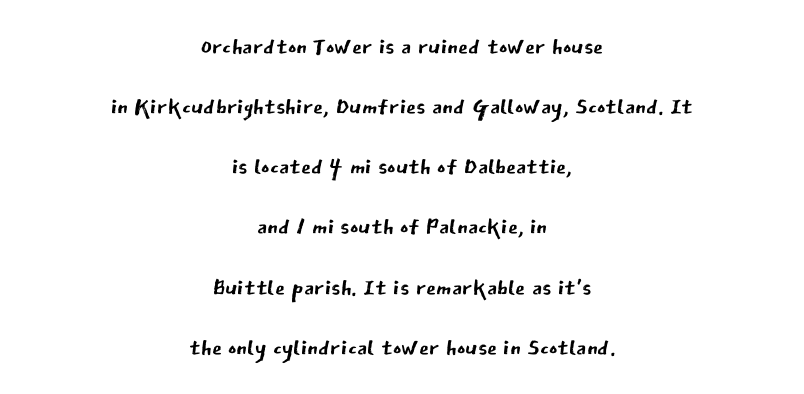
Does the lettering tilt? It doesn't — this is upright. The gaps between neighbouring characters are ordinary and unremarkable. Note the varied advance widths — an 'i' is clearly narrower than an 'm'. The typesetting does not lean heavy: it is not bold.
